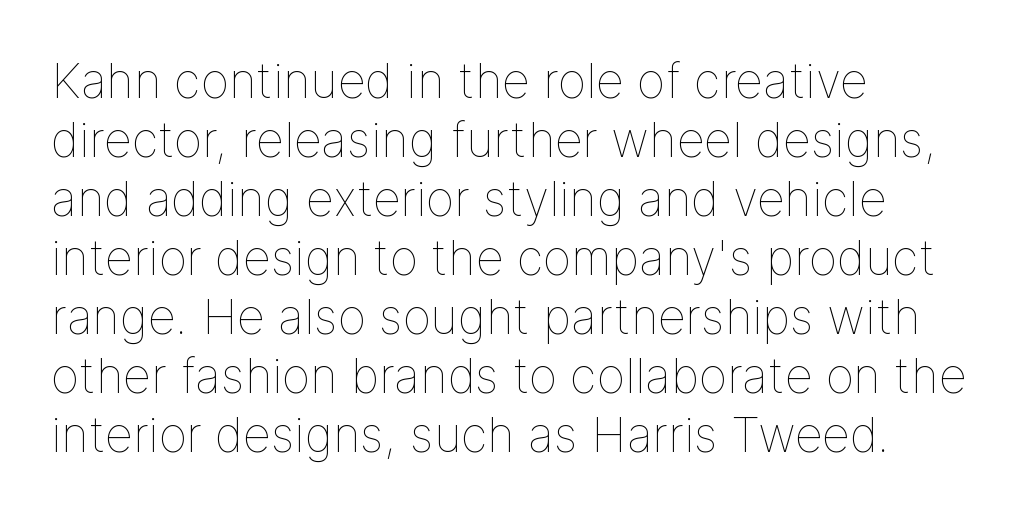
The rendering anchors every line to the left-hand side. Varying glyph widths throughout — classic text-font behaviour. Honestly, there is no underline to notice here at all. Does the lettering tilt? It doesn't — this is upright. No extra ink here — the face is not bold. What stands out about the letter spacing? Nothing — it is the standard amount.
